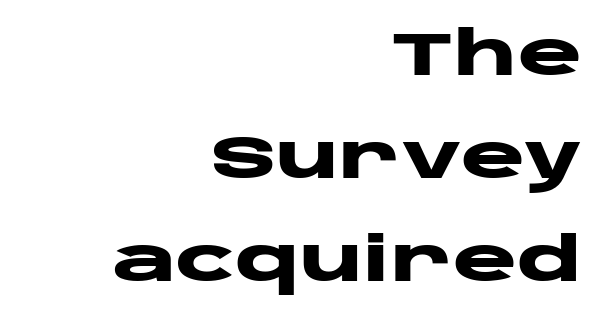
These lines are composed in type without serifs. The passage shown is typed in a proportional face where columns would drift. Beneath every word, the page is bare. The vertical gap from one line to the next is medium.
